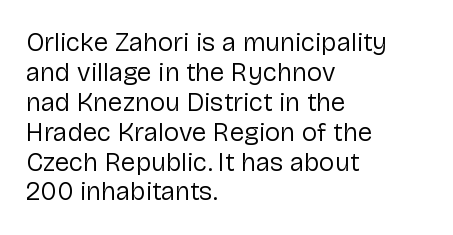
The image shows 26 px text type, upright; set left-aligned, tight line spacing (1.15x), normal letter spacing, not underlined.
